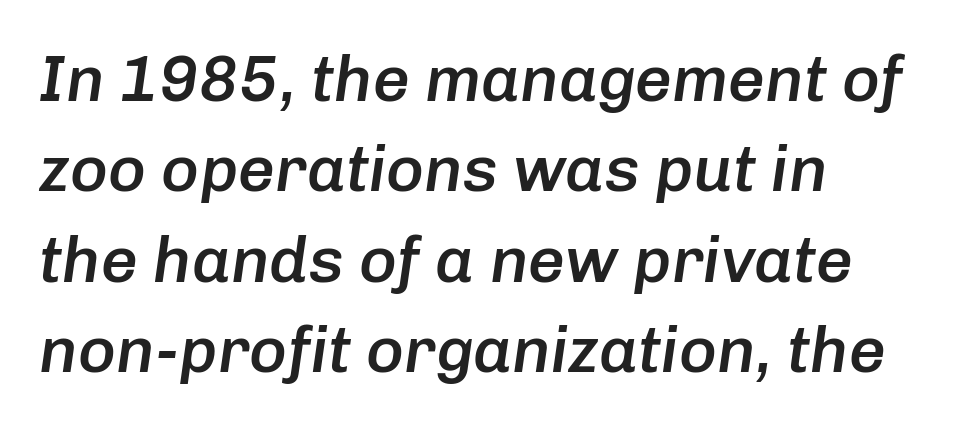
Check the space under the baseline: it is left empty. Emphasis by weight is partial: semibold. Compared with ordinary roman type, these characters are visibly tilted. Notice how descenders clear the ascenders below comfortably — that's standard leading.
